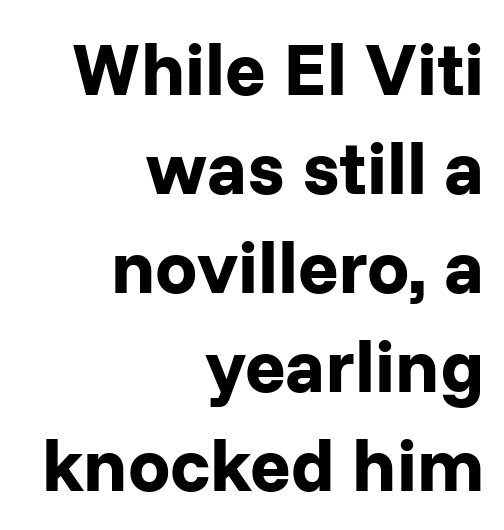
Q: Is the text bold? A: Yes.
Q: Is the text italic (slanted)? A: No, it is upright.
Q: Is the typeface a serif or a sans-serif typeface? A: Sans-serif.
Q: Is the text underlined? A: No.
Q: How is the paragraph aligned? A: Right-aligned.
Q: Is the spacing between letters normal or unusually wide? A: Normal.
Q: Is the spacing between lines tight, normal or loose? A: Normal.
Q: Width (condensed, normal, or wide)? A: Normal.
Q: Stroke contrast? A: Low.
Q: x-height? A: Medium.
Q: Monospaced? A: No.
